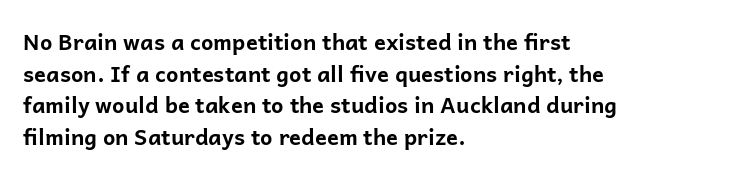
The image shows 22 px bold type, upright; set left-aligned, normal line spacing (1.44x), normal letter spacing, not underlined.
